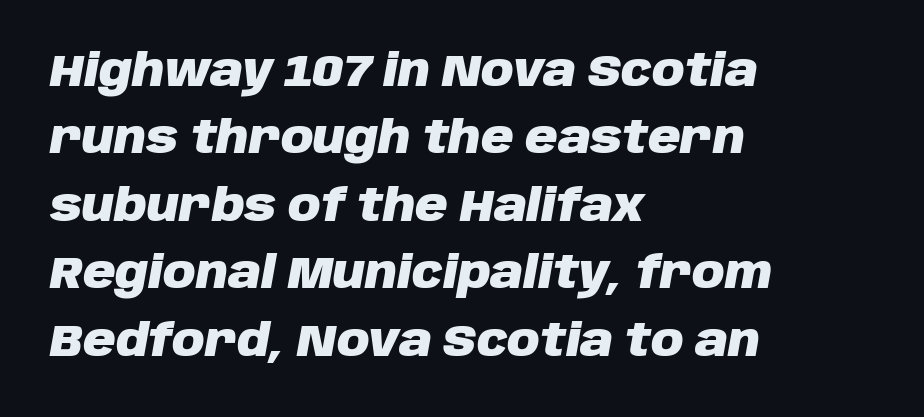
{"italic": "yes", "lean": "right", "slant_degrees": 10, "bold": "yes", "weight": "heavy", "width": "normal", "stroke_contrast": "low", "x_height": "large", "monospaced": "no", "underline": "no", "align": "left", "line_spacing": "normal", "line_spacing_ratio": 1.5, "letter_spacing": "normal", "letter_spacing_em": 0.0, "glyph_px": 45}
